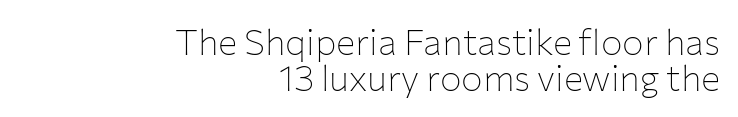
The image shows 36 px thin sans-serif type, upright; set right-aligned, tight line spacing (0.99x), normal letter spacing, not underlined; low stroke contrast and a medium x-height.
